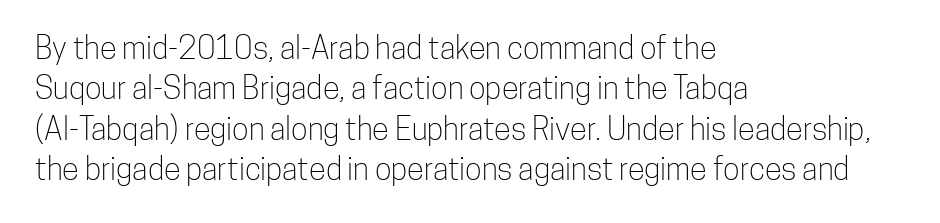
Q: Is the text bold? A: No.
Q: Is the text italic (slanted)? A: No, it is upright.
Q: Is the typeface a serif or a sans-serif typeface? A: Sans-serif.
Q: Is the text underlined? A: No.
Q: How is the paragraph aligned? A: Left-aligned.
Q: Is the spacing between letters normal or unusually wide? A: Normal.
Q: Is the spacing between lines tight, normal or loose? A: Normal.
Q: Width (condensed, normal, or wide)? A: Condensed.
Q: Stroke contrast? A: Low.
Q: x-height? A: Medium.
Q: Monospaced? A: No.
